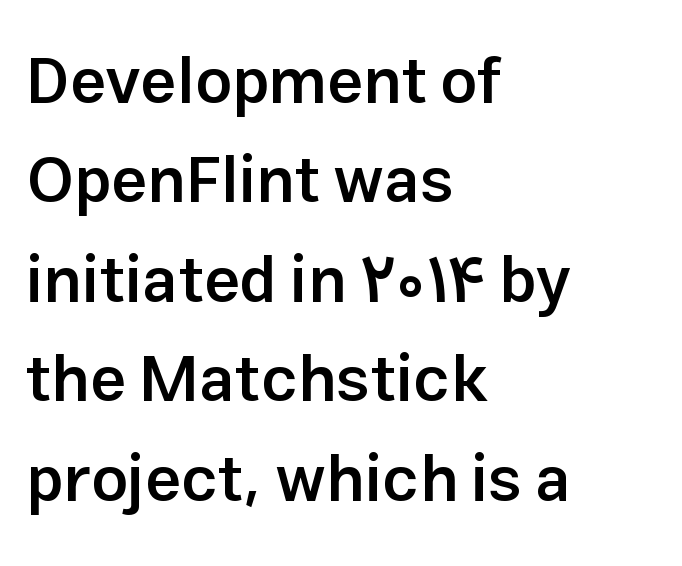
Q: Is the text bold? A: Semi-bold.
Q: Is the text italic (slanted)? A: No, it is upright.
Q: Is the typeface a serif or a sans-serif typeface? A: Sans-serif.
Q: Is the text underlined? A: No.
Q: How is the paragraph aligned? A: Left-aligned.
Q: Is the spacing between letters normal or unusually wide? A: Normal.
Q: Is the spacing between lines tight, normal or loose? A: Normal.
Q: Width (condensed, normal, or wide)? A: Normal.
Q: Stroke contrast? A: Low.
Q: x-height? A: Medium.
Q: Monospaced? A: No.
